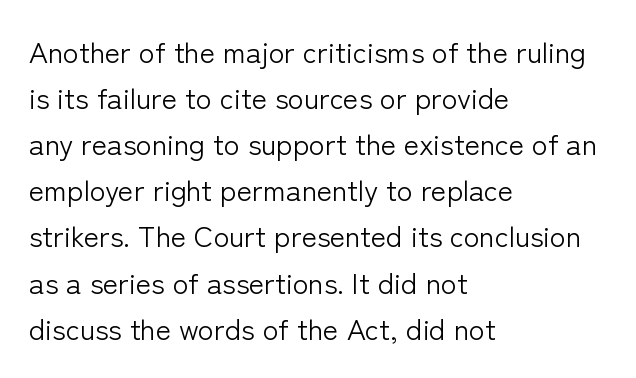
Compared with typical paragraphs, the rows here are spaced about the same. A clean baseline with only descenders dipping below it. You could not count columns in this text — the font is proportionally spaced. In terms of posture, this sample is upright. This is sans-serif lettering, the kind often seen on screens and signage.
